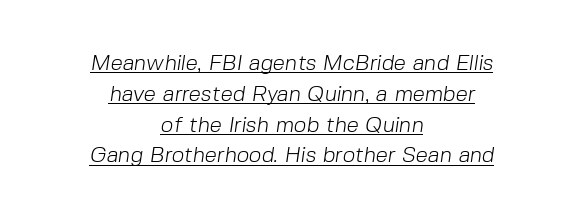
Teacher's note: observe the equal gaps on both sides — that is centered alignment. The passage shown has conventional tracking throughout. Bold? No — there's no thickening of the strokes. The glyphs are accompanied by a horizontal stroke just below them. The space between consecutive lines is moderate.
